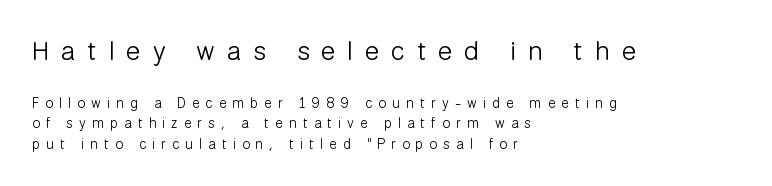
Q: Is the text bold? A: No.
Q: Is the text italic (slanted)? A: No, it is upright.
Q: Is the text underlined? A: No.
Q: How is the paragraph aligned? A: Left-aligned.
Q: Is the spacing between letters normal or unusually wide? A: Unusually wide.
Q: Is the spacing between lines tight, normal or loose? A: Normal.
Q: Which block of text is set in a larger size, the first (top) or the second (bottom)? A: The first (top) one.
